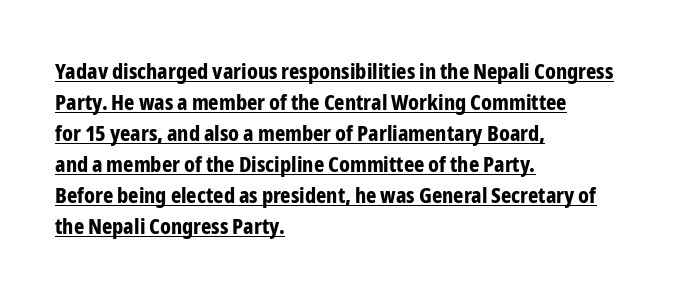
Q: Is the text bold? A: Yes.
Q: Is the text italic (slanted)? A: No, it is upright.
Q: Is the text underlined? A: Yes.
Q: How is the paragraph aligned? A: Left-aligned.
Q: Is the spacing between letters normal or unusually wide? A: Normal.
Q: Is the spacing between lines tight, normal or loose? A: Normal.
